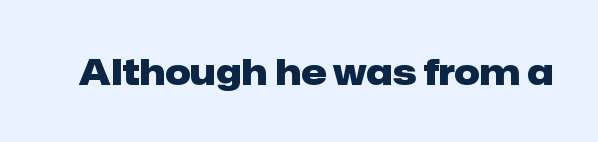
Q: Is the text bold? A: Yes.
Q: Is the text italic (slanted)? A: No, it is upright.
Q: Is the typeface a serif or a sans-serif typeface? A: Sans-serif.
Q: Is the text underlined? A: No.
Q: Is the spacing between letters normal or unusually wide? A: Normal.
Q: Width (condensed, normal, or wide)? A: Normal.
Q: Stroke contrast? A: Low.
Q: x-height? A: Medium.
Q: Monospaced? A: No.
